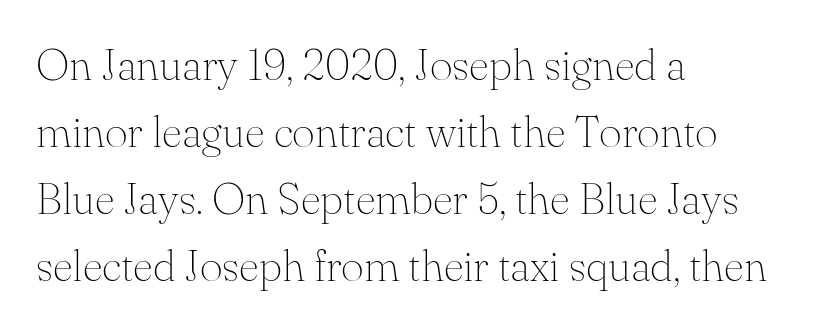
The type is set solid horizontally, with unmodified tracking. Rendered with straight, roman letterforms. Weight class: somewhere from thin through regular. The letters advance in unequal steps, a hallmark of proportional type. Check under the words: just untouched page.
